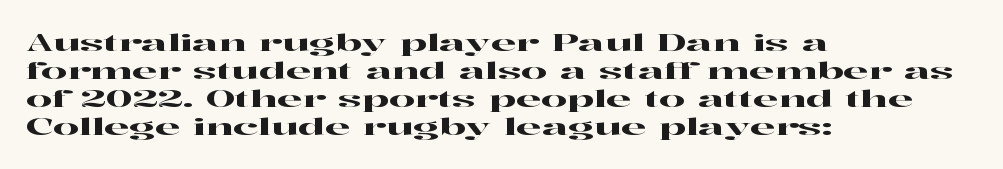
Q: Is the text italic (slanted)? A: No, it is upright.
Q: Is the text underlined? A: No.
Q: How is the paragraph aligned? A: Left-aligned.
Q: Is the spacing between letters normal or unusually wide? A: Normal.
